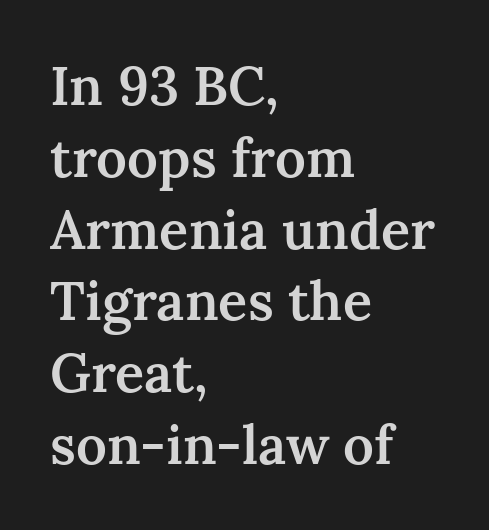
Does extra space separate the letters? No, they use regular spacing. Emphasis by weight is partial: semibold. The specimen omits any rule beneath the text block's lines. In terms of posture, this sample is upright.
